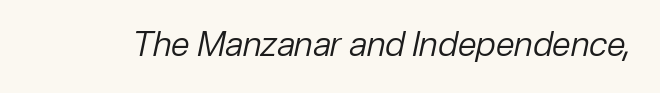
The image shows 34 px regular-weight type, italic (leaning right); set normal letter spacing, not underlined; low stroke contrast and a medium x-height.
